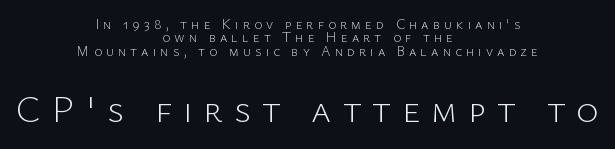
The image shows 38 px light sans-serif type, upright; set centered, tight line spacing (0.96x), unusually wide letter spacing (+0.29 em), not underlined; the second (bottom) block is 2.71x larger; low stroke contrast and a medium x-height.
